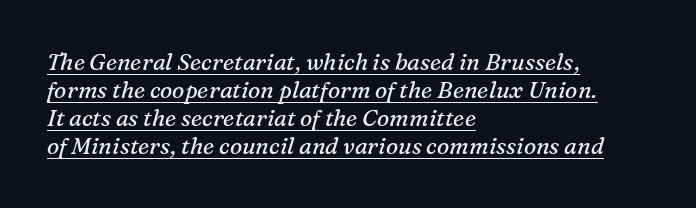
Students, note that the glyphs here touch the page at normal intervals. These lines are set flush left with a ragged right edge. A continuous stroke trails under the words, as in a hyperlink. Emphasis-style slanted type is in use. Weight: regular or lighter.
